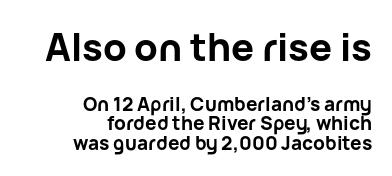
Varying glyph widths throughout — classic text-font behaviour. Is the type bold? Yes — the strokes are clearly thick and heavy. Underlining? Definitely not there. The lettering holds an erect, upright posture throughout.
